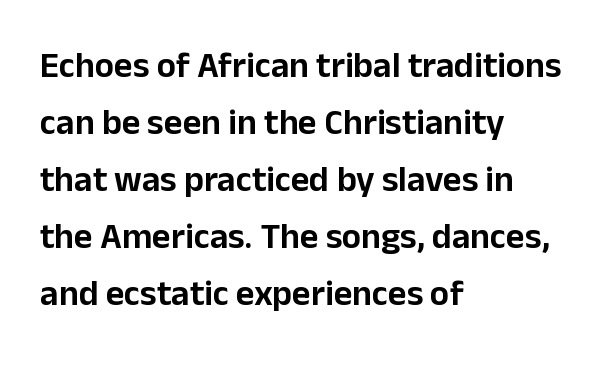
Q: Is the text italic (slanted)? A: No, it is upright.
Q: Is the typeface a serif or a sans-serif typeface? A: Sans-serif.
Q: Is the text underlined? A: No.
Q: How is the paragraph aligned? A: Left-aligned.
Q: Is the spacing between letters normal or unusually wide? A: Normal.
Q: Is the spacing between lines tight, normal or loose? A: Normal.
Q: Width (condensed, normal, or wide)? A: Normal.
Q: Stroke contrast? A: Low.
Q: x-height? A: Medium.
Q: Monospaced? A: No.
